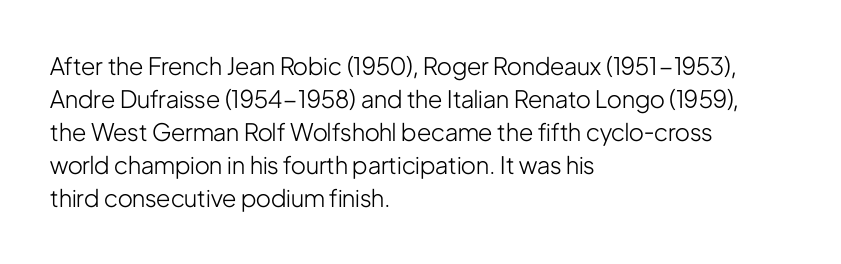
The image shows 24 px text type, upright; set left-aligned, normal line spacing (1.38x), normal letter spacing, not underlined.
